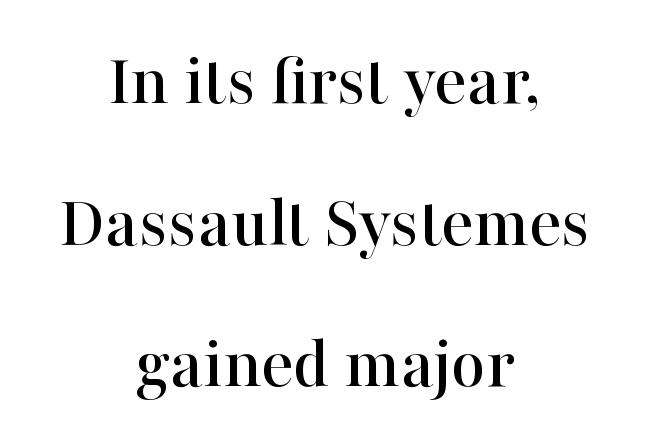
The image shows 75 px serif type, upright; set centered, line spacing 1.89x, normal letter spacing, not underlined; high stroke contrast and a medium x-height.
